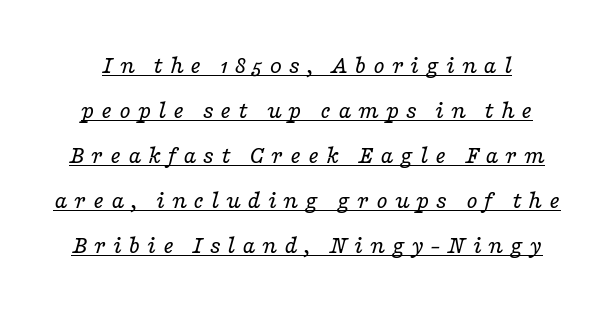
A light-to-regular cut is what we see here. Look at the tracking — it's clearly loosened, letters drifting apart. This sample carries an underscore along the baseline area. The face used here has a pronounced slope to its letters.
